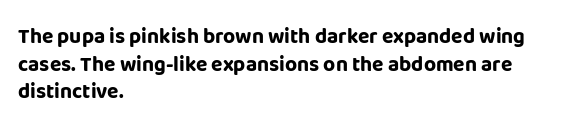
It's the straight-up-and-down kind of type. The words here are not underlined. Summary of vertical rhythm: regular, with standard interline spacing. Alignment: flush left. The rendering keeps characters at their native spacing.
